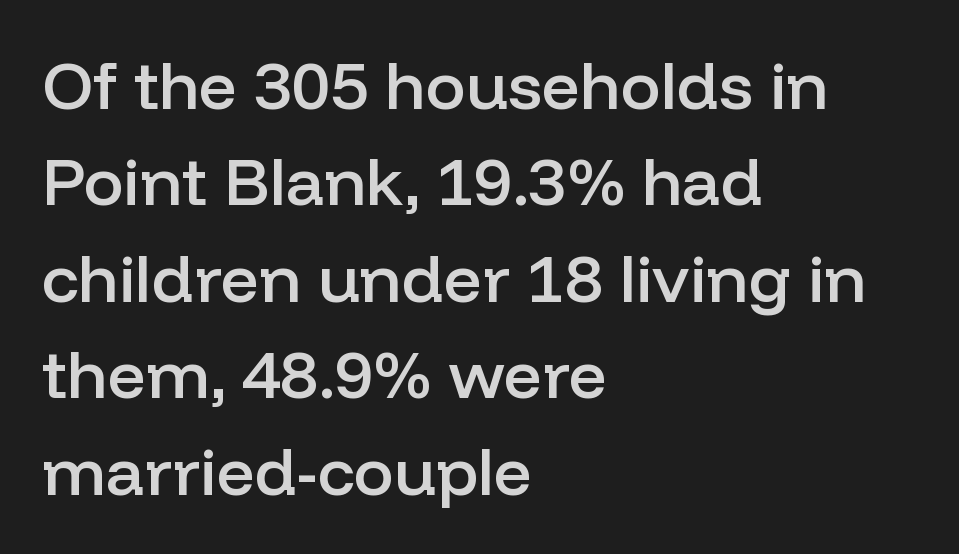
The glyphs have the mass of a demibold cut, below bold. Proportional: the letters do not fall into vertical columns. This rendering leaves character spacing at its baseline value. Do the letters lean? They stand straight. These lines sit exactly where default settings would place them.
